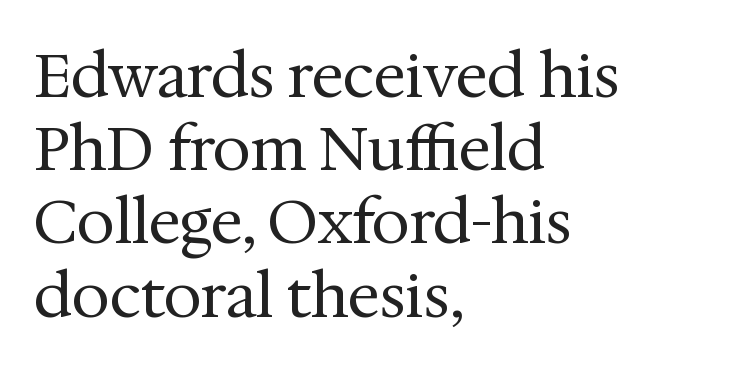
In terms of letterform style, serifs are clearly present. The strokes carry an ordinary text weight at most. Descenders are the only things crossing below the line. Leftover space on each line is placed entirely after the last word. Standard letterfit; no display-style spreading of the glyphs.
